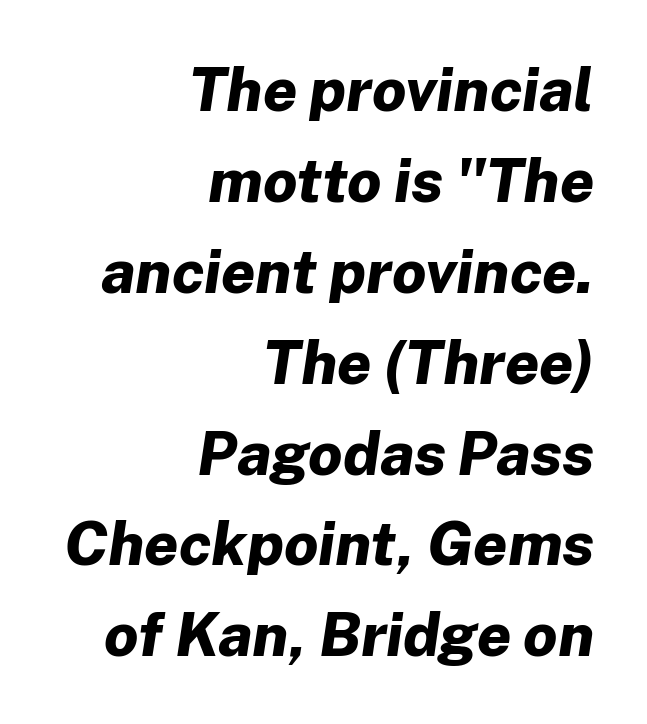
What stands out about the letter spacing? Nothing — it is the standard amount. Lines of text with bare space underneath. Does the weight exceed regular? Yes, all the way to bold. Note the varied advance widths — an 'i' is clearly narrower than an 'm'. The space between consecutive lines is moderate.
